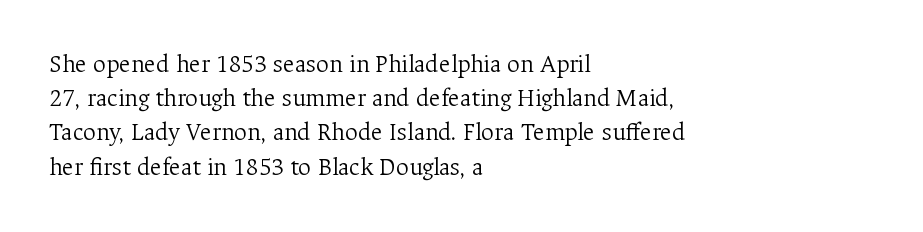
The image shows 25 px text type, upright; set left-aligned, normal line spacing (1.37x), normal letter spacing, not underlined.
